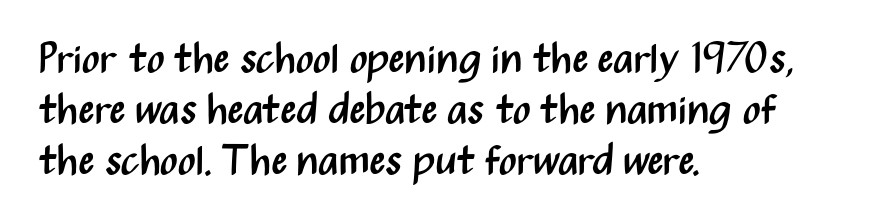
{"serif": "no", "italic": "no", "bold": "no", "weight": "regular", "width": "condensed", "stroke_contrast": "medium", "x_height": "medium", "monospaced": "no", "underline": "no", "align": "left", "line_spacing_ratio": 1.21, "letter_spacing": "normal", "letter_spacing_em": 0.0, "glyph_px": 42}
